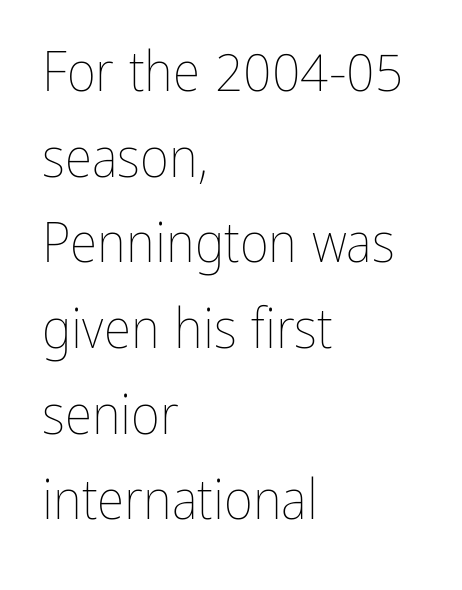
{"italic": "no", "bold": "no", "weight": "thin", "width": "condensed", "stroke_contrast": "low", "x_height": "medium", "monospaced": "no", "underline": "no", "align": "left", "line_spacing": "normal", "line_spacing_ratio": 1.53, "letter_spacing": "normal", "letter_spacing_em": 0.0, "glyph_px": 56}
